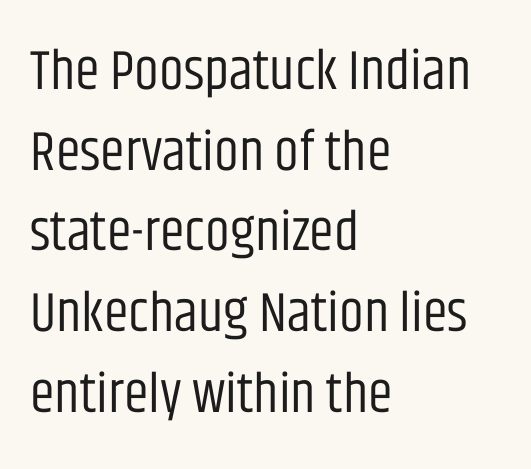
Line spacing here is normal. Leftover space on each line is placed entirely after the last word. Bare-footed words on every line. No extra tracking has been applied to these lines. Varying glyph widths throughout — classic text-font behaviour.
